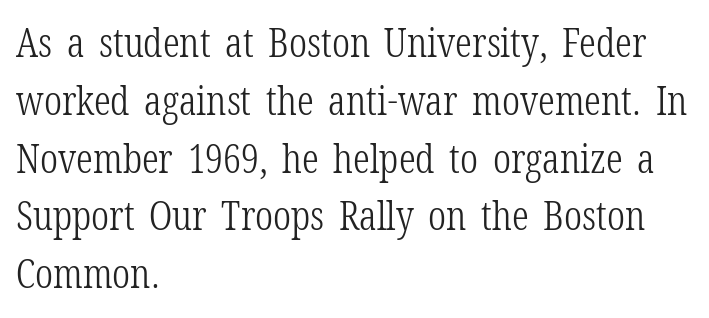
Q: Is the text bold? A: No.
Q: Is the text italic (slanted)? A: No, it is upright.
Q: Is the typeface a serif or a sans-serif typeface? A: Serif.
Q: Is the text underlined? A: No.
Q: How is the paragraph aligned? A: Left-aligned.
Q: Is the spacing between letters normal or unusually wide? A: Normal.
Q: Is the spacing between lines tight, normal or loose? A: Normal.
Q: Width (condensed, normal, or wide)? A: Condensed.
Q: Stroke contrast? A: Low.
Q: x-height? A: Medium.
Q: Monospaced? A: No.
